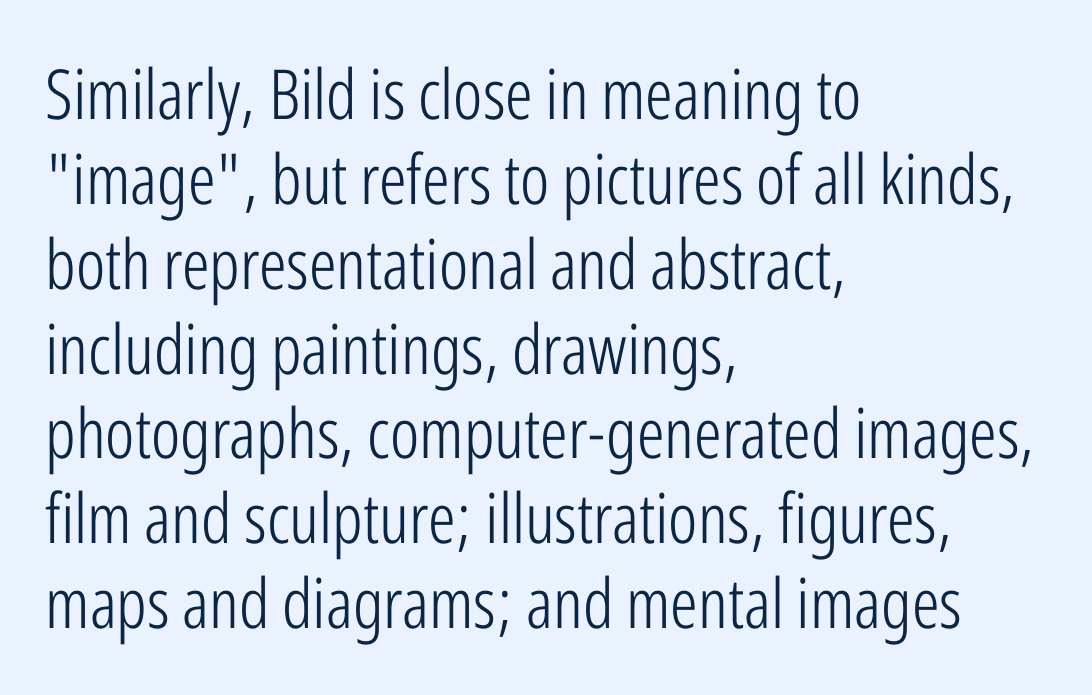
{"serif": "no", "italic": "no", "bold": "no", "weight": "light", "width": "condensed", "stroke_contrast": "low", "x_height": "medium", "monospaced": "no", "underline": "no", "align": "left", "line_spacing_ratio": 1.23, "letter_spacing": "normal", "letter_spacing_em": 0.0, "glyph_px": 69}
